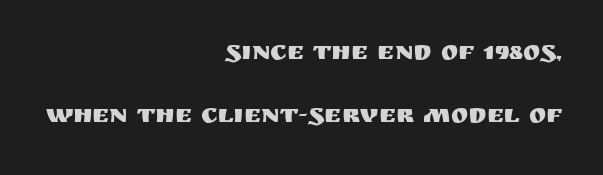
Q: Is the text italic (slanted)? A: No, it is upright.
Q: Is the text underlined? A: No.
Q: How is the paragraph aligned? A: Right-aligned.
Q: Is the spacing between letters normal or unusually wide? A: Normal.
Q: Is the spacing between lines tight, normal or loose? A: Loose.
